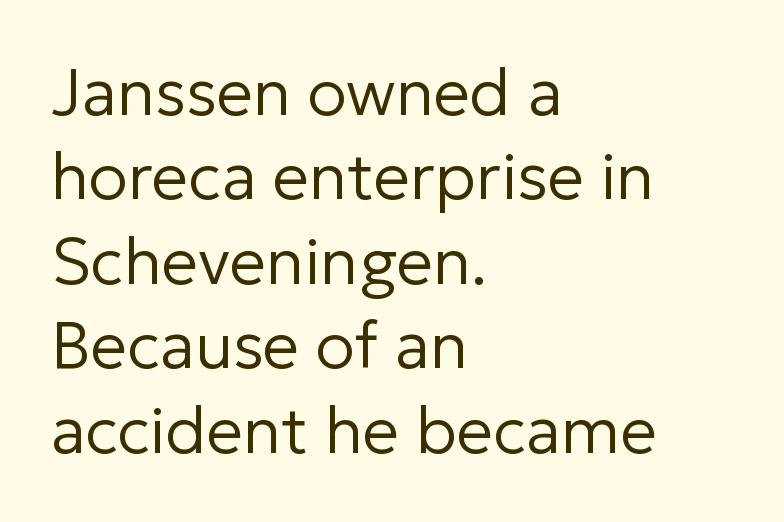
{"serif": "no", "italic": "no", "bold": "no", "weight": "regular", "width": "normal", "stroke_contrast": "low", "x_height": "medium", "monospaced": "no", "underline": "no", "align": "left", "line_spacing": "normal", "line_spacing_ratio": 1.3, "letter_spacing": "normal", "letter_spacing_em": 0.0, "glyph_px": 65}
